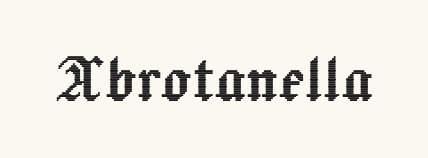
The image shows 77 px text type, upright; set normal letter spacing, not underlined; a medium x-height.
